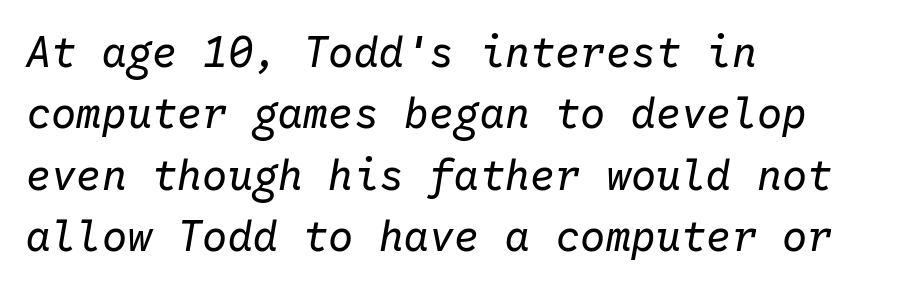
The image shows 42 px regular-weight type, italic (leaning right), monospaced; set left-aligned, normal line spacing (1.46x), normal letter spacing, not underlined; low stroke contrast and a medium x-height.
